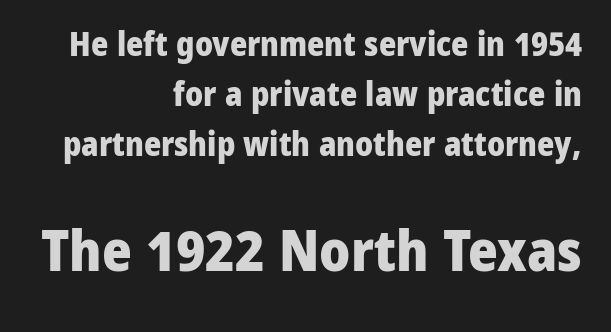
The image shows 57 px heavy sans-serif type, upright; set right-aligned, normal line spacing (1.51x), normal letter spacing, not underlined; the second (bottom) block is 1.73x larger; low stroke contrast and a medium x-height.
